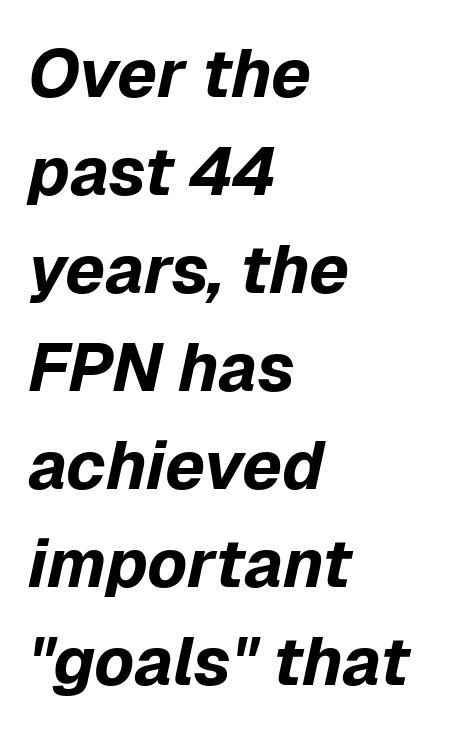
Notice how descenders clear the ascenders below comfortably — that's standard leading. Observe the ordinary spacing: letters are neighbours, not strangers. Stroke thickness is high; the sample reads as a true bold. Where is the straight margin? On the left. Characters are canted at an angle relative to the baseline's perpendicular.
